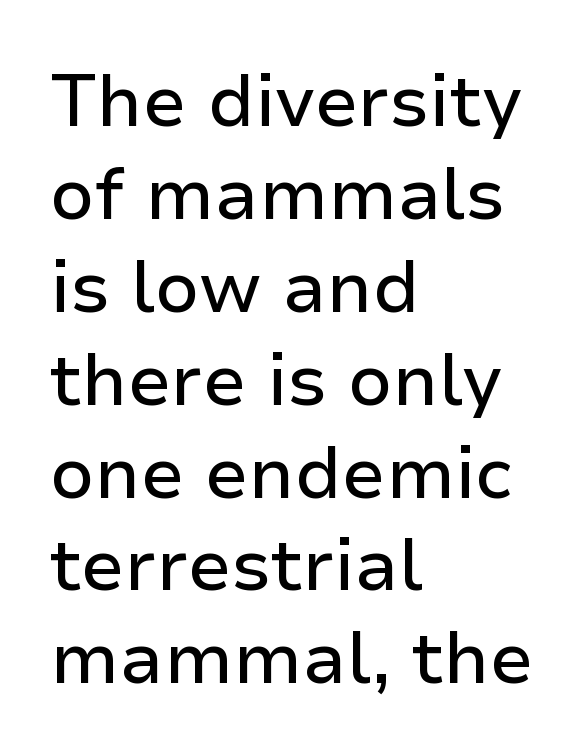
Q: Is the text italic (slanted)? A: No, it is upright.
Q: Is the typeface a serif or a sans-serif typeface? A: Sans-serif.
Q: Is the text underlined? A: No.
Q: How is the paragraph aligned? A: Left-aligned.
Q: Is the spacing between letters normal or unusually wide? A: Normal.
Q: Is the spacing between lines tight, normal or loose? A: Normal.
Q: Width (condensed, normal, or wide)? A: Normal.
Q: Stroke contrast? A: Low.
Q: x-height? A: Medium.
Q: Monospaced? A: No.
